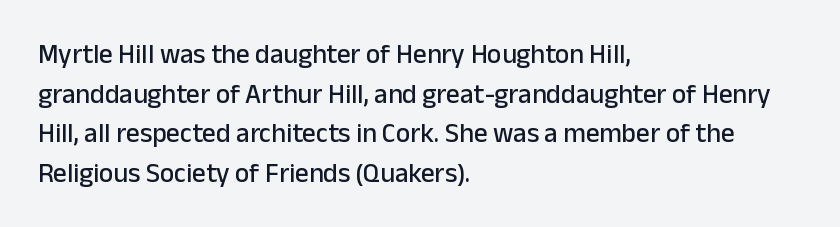
{"italic": "no", "underline": "no", "align": "left", "line_spacing": "normal", "line_spacing_ratio": 1.47, "letter_spacing": "normal", "letter_spacing_em": 0.0, "glyph_px": 27}
